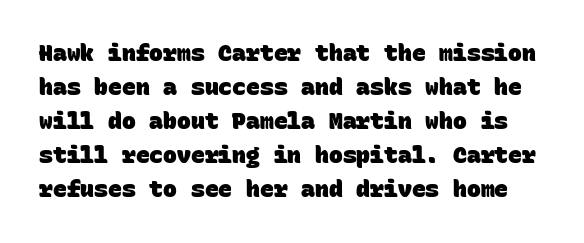
Caption: standard tracking, unaltered. Decoration check: the copy has no underline. Is the type bold? Yes — the strokes are clearly thick and heavy. Is there much room between lines? A standard amount, neither cramped nor airy.
